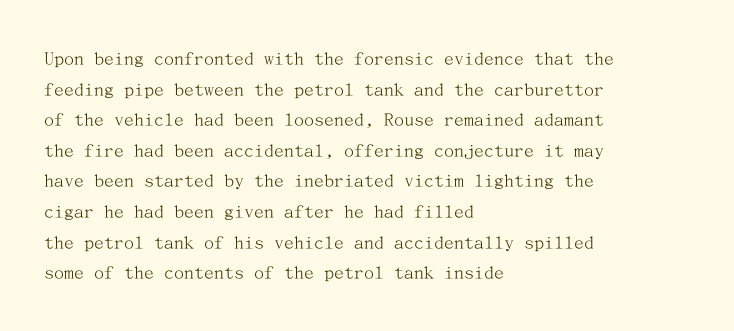
{"italic": "no", "bold": "no", "underline": "no", "align": "left", "line_spacing": "normal", "line_spacing_ratio": 1.53, "letter_spacing": "normal", "letter_spacing_em": 0.0, "glyph_px": 20}
